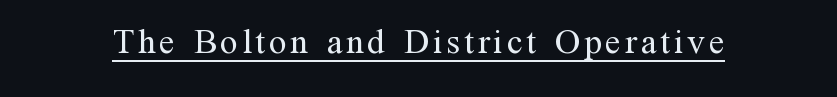
Descenders here cross a horizontal rule under the line. Old-style or modern, the face here clearly has serifs. It's the straight-up-and-down kind of type. Unbolded letterforms with no extra heft. Varying glyph widths throughout — classic text-font behaviour.
